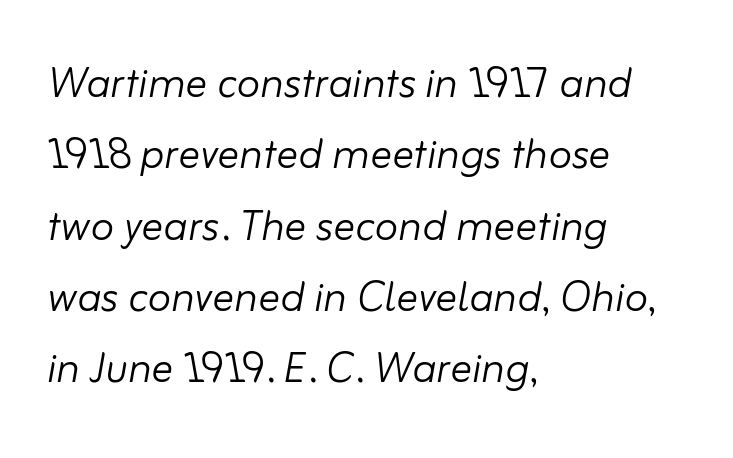
Emphasis-style slanted type is in use. Compared with typical body copy, the letter spacing here is the same. Varying glyph widths throughout — classic text-font behaviour. The characters are drawn with everyday or finer stroke widths. The space beneath each line is pristine and unruled.
